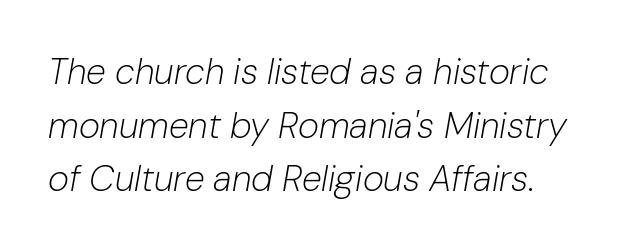
{"italic": "yes", "lean": "right", "slant_degrees": 10, "bold": "no", "weight": "light", "width": "normal", "stroke_contrast": "low", "x_height": "medium", "monospaced": "no", "underline": "no", "line_spacing": "normal", "line_spacing_ratio": 1.49, "letter_spacing": "normal", "letter_spacing_em": 0.0, "glyph_px": 36}
